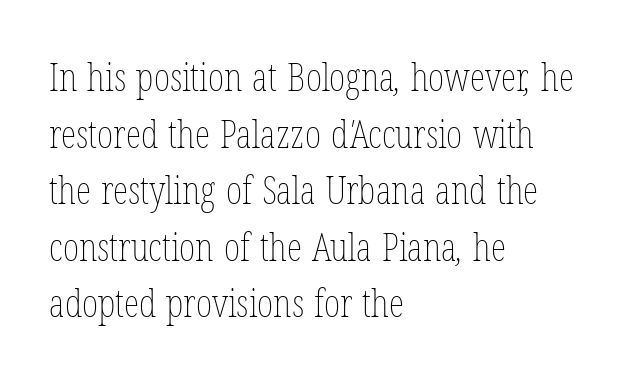
The image shows 39 px thin, condensed type; set left-aligned, normal line spacing (1.45x), normal letter spacing, not underlined; low stroke contrast and a medium x-height.
